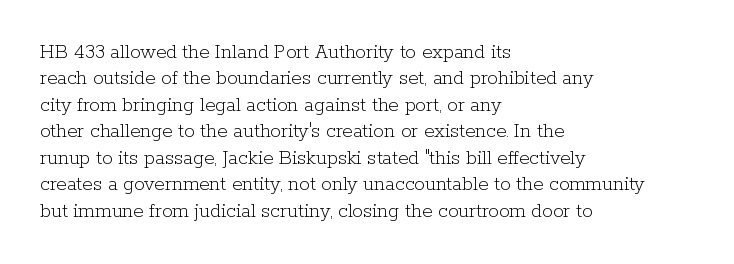
The image shows 21 px text type, upright; set left-aligned, normal line spacing (1.26x), normal letter spacing, not underlined.
